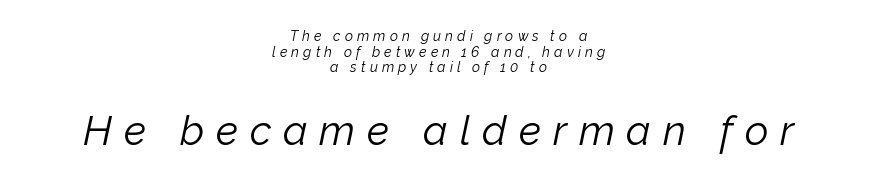
{"italic": "yes", "lean": "right", "slant_degrees": 12, "bold": "no", "weight": "light", "width": "normal", "stroke_contrast": "low", "x_height": "medium", "monospaced": "no", "underline": "no", "align": "center", "line_spacing": "tight", "line_spacing_ratio": 1.11, "letter_spacing": "wide", "letter_spacing_em": 0.29, "larger_block": "second", "size_ratio": 2.93, "glyph_px": 41}
